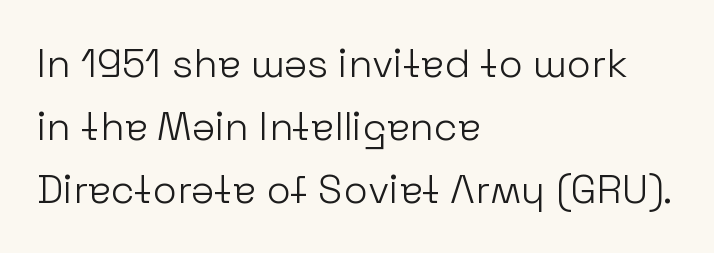
{"serif": "no", "italic": "no", "bold": "no", "weight": "light", "width": "normal", "stroke_contrast": "low", "x_height": "medium", "monospaced": "no", "underline": "no", "align": "left", "line_spacing": "normal", "line_spacing_ratio": 1.58, "letter_spacing": "normal", "letter_spacing_em": 0.0, "glyph_px": 40}
